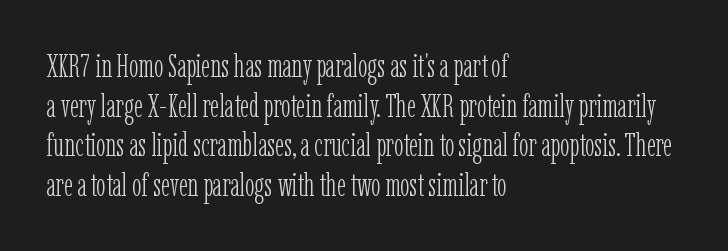
Q: Is the text bold? A: No.
Q: Is the text italic (slanted)? A: No, it is upright.
Q: Is the typeface a serif or a sans-serif typeface? A: Serif.
Q: Is the text underlined? A: No.
Q: How is the paragraph aligned? A: Left-aligned.
Q: Is the spacing between letters normal or unusually wide? A: Normal.
Q: Width (condensed, normal, or wide)? A: Condensed.
Q: Stroke contrast? A: Low.
Q: x-height? A: Medium.
Q: Monospaced? A: No.
